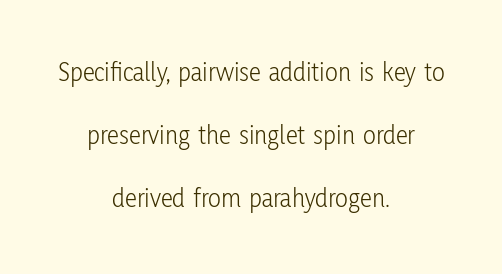
The image shows 27 px text type, upright; set centered, loose line spacing (2.34x), normal letter spacing, not underlined.
